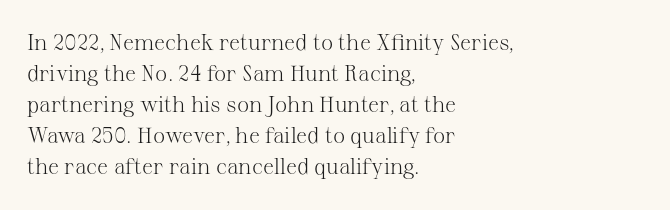
The words here are not underlined. Default kerning and tracking; the words read as compact shapes. The paragraph shown leans on its left margin. Posture: straight, roman, zero tilt. Vertical stems look standard width or narrower in stroke. Vertical spacing — default.
